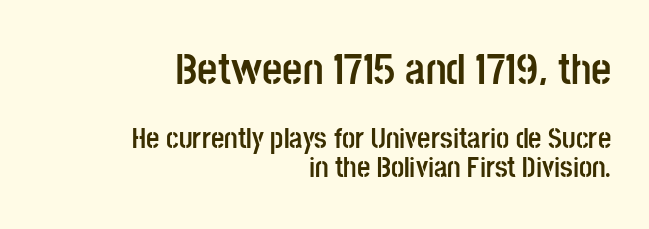
{"serif": "no", "italic": "no", "bold": "yes", "weight": "semibold", "width": "condensed", "stroke_contrast": "low", "x_height": "large", "monospaced": "no", "underline": "no", "align": "right", "line_spacing": "tight", "line_spacing_ratio": 1.01, "letter_spacing": "normal", "letter_spacing_em": 0.0, "larger_block": "first", "size_ratio": 1.52, "glyph_px": 44}
